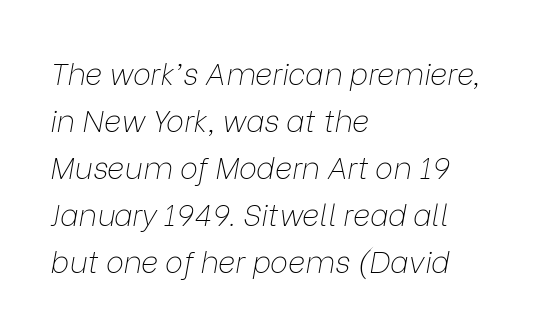
{"italic": "yes", "lean": "right", "slant_degrees": 9, "bold": "no", "weight": "thin", "width": "normal", "stroke_contrast": "low", "x_height": "medium", "monospaced": "no", "underline": "no", "align": "left", "line_spacing": "normal", "line_spacing_ratio": 1.57, "letter_spacing": "normal", "letter_spacing_em": 0.0, "glyph_px": 30}
